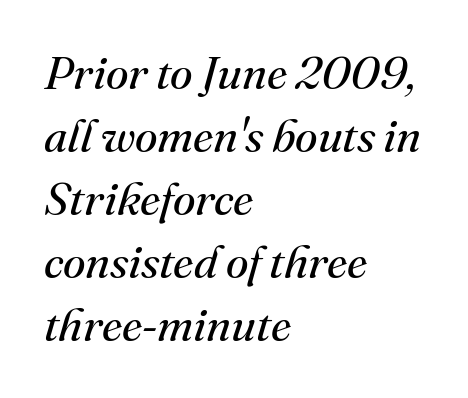
These lines stack with their left ends in a neat column. The passage shown is not bold in any degree. The passage shown is typed in a proportional face where columns would drift. The text was rendered using a seriffed face with decorative stroke endings. It's the slanting kind of type.
